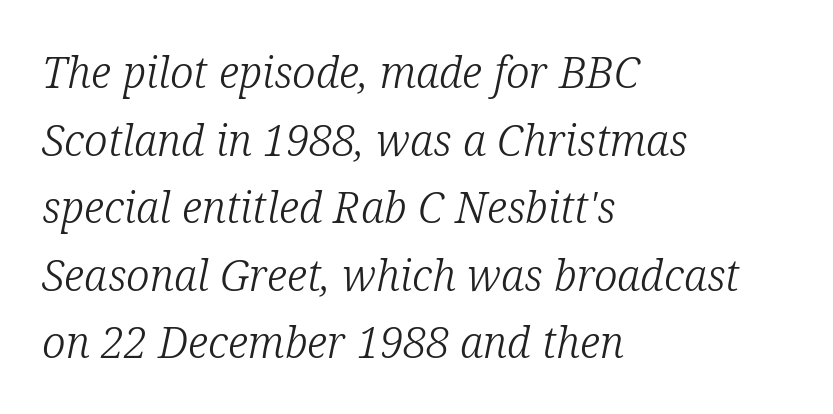
The image shows 43 px light serif type, italic (leaning right); set left-aligned, normal line spacing (1.57x), normal letter spacing, not underlined; low stroke contrast and a medium x-height.
